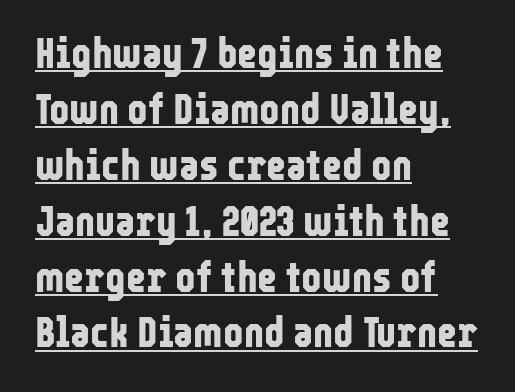
The image shows 43 px bold, condensed sans-serif type, upright; set left-aligned, normal line spacing (1.3x), normal letter spacing, underlined; low stroke contrast and a medium x-height.
